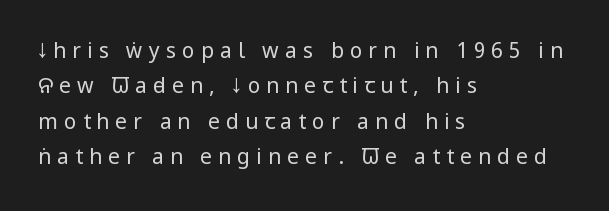
The strip under each line holds only bare page. The rendering inserts visible extra space after every character. Italic? Not at all — the glyphs are vertical. The space between consecutive lines is moderate.
